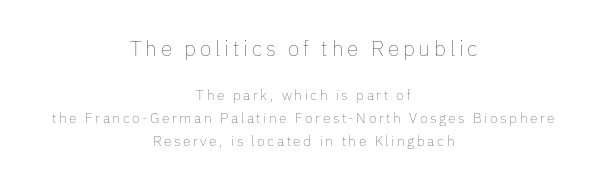
Q: Is the text bold? A: No.
Q: Is the text italic (slanted)? A: No, it is upright.
Q: Is the text underlined? A: No.
Q: How is the paragraph aligned? A: Centered.
Q: Is the spacing between lines tight, normal or loose? A: Normal.
Q: Which block of text is set in a larger size, the first (top) or the second (bottom)? A: The first (top) one.
